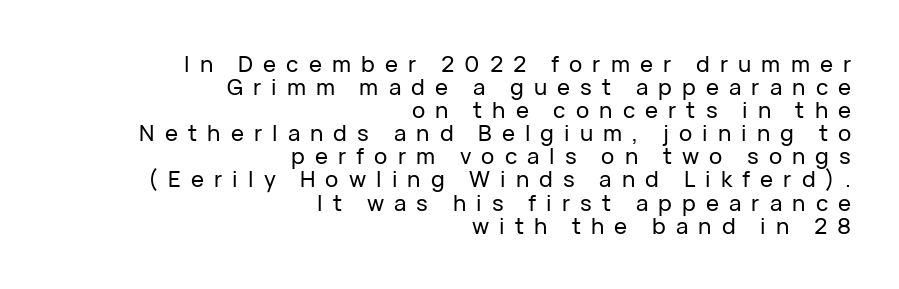
Q: Is the text italic (slanted)? A: No, it is upright.
Q: Is the text underlined? A: No.
Q: How is the paragraph aligned? A: Right-aligned.
Q: Is the spacing between letters normal or unusually wide? A: Unusually wide.
Q: Is the spacing between lines tight, normal or loose? A: Tight.
